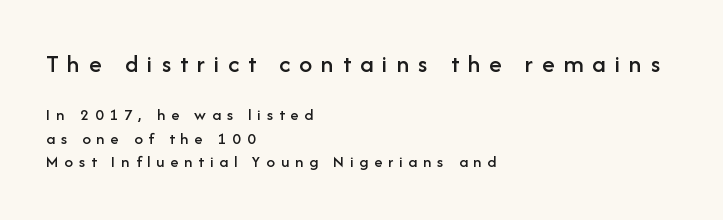
Q: Is the text italic (slanted)? A: No, it is upright.
Q: Is the text underlined? A: No.
Q: How is the paragraph aligned? A: Left-aligned.
Q: Is the spacing between letters normal or unusually wide? A: Unusually wide.
Q: Is the spacing between lines tight, normal or loose? A: Normal.
Q: Which block of text is set in a larger size, the first (top) or the second (bottom)? A: The first (top) one.
